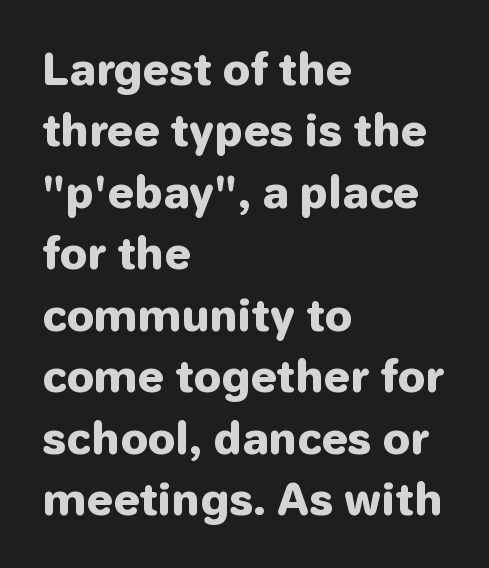
{"serif": "no", "italic": "no", "bold": "yes", "weight": "heavy", "width": "normal", "stroke_contrast": "low", "x_height": "medium", "monospaced": "no", "underline": "no", "align": "left", "line_spacing": "normal", "line_spacing_ratio": 1.43, "letter_spacing": "normal", "letter_spacing_em": 0.0, "glyph_px": 43}
